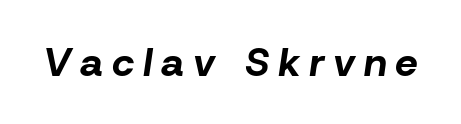
The whole block is typeset with a tilt. This sample has the flowing, uneven cadence of proportional lettering. The passage shown is not underscored anywhere. A full-strength bold gives these letters their thick strokes. Here the glyphs are tracked loosely, breaking word shapes into spaced letters.
